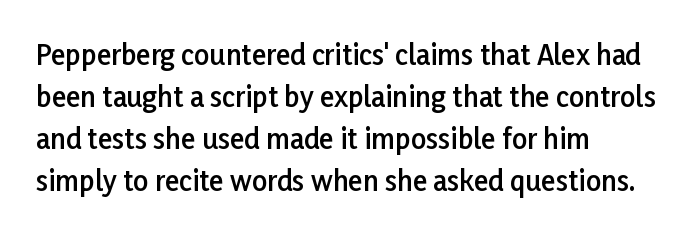
{"italic": "no", "bold": "semi", "underline": "no", "align": "left", "line_spacing": "normal", "line_spacing_ratio": 1.56, "letter_spacing": "normal", "letter_spacing_em": 0.0, "glyph_px": 27}
